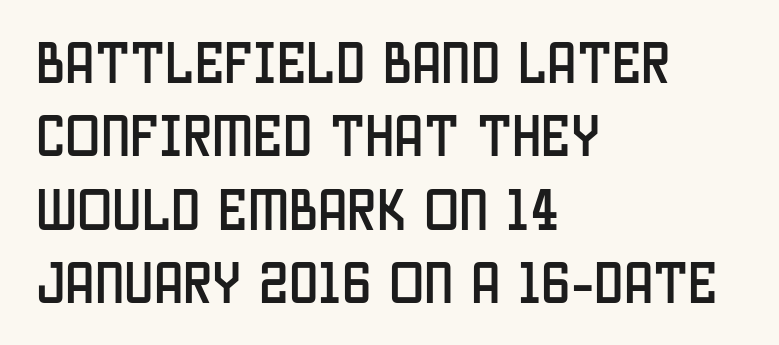
The image shows 47 px condensed sans-serif type, upright; set left-aligned, normal line spacing (1.56x), normal letter spacing, not underlined; low stroke contrast and a large x-height.
